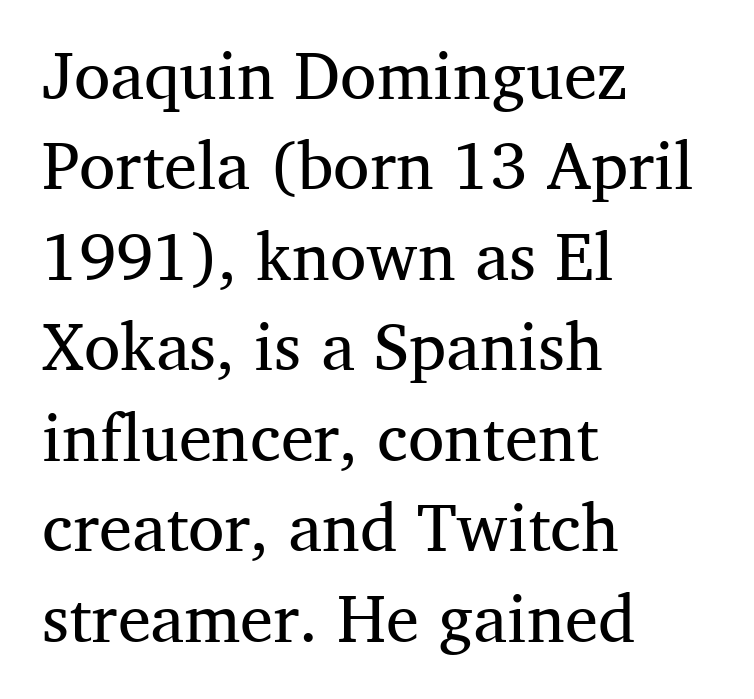
Old-style or modern, the face here clearly has serifs. The characters are drawn with everyday or finer stroke widths. The paragraph has a hard left edge and a soft right edge. The words here are not underlined. Is this a fixed-width face? No — the glyphs have proportional, varying widths.
